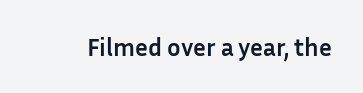
The image shows 25 px bold type, upright; set normal letter spacing, not underlined.
